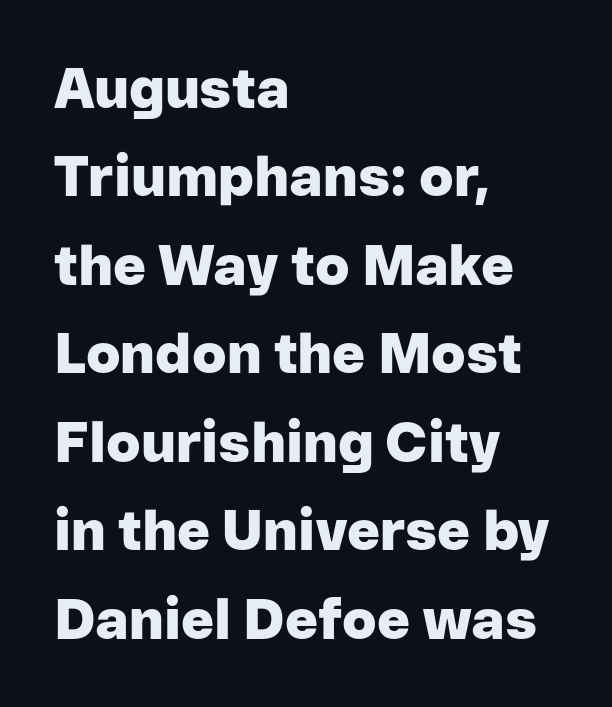
{"serif": "no", "italic": "no", "bold": "yes", "weight": "heavy", "width": "normal", "stroke_contrast": "low", "x_height": "medium", "monospaced": "no", "underline": "no", "align": "left", "line_spacing": "normal", "line_spacing_ratio": 1.58, "letter_spacing": "normal", "letter_spacing_em": 0.0, "glyph_px": 56}
